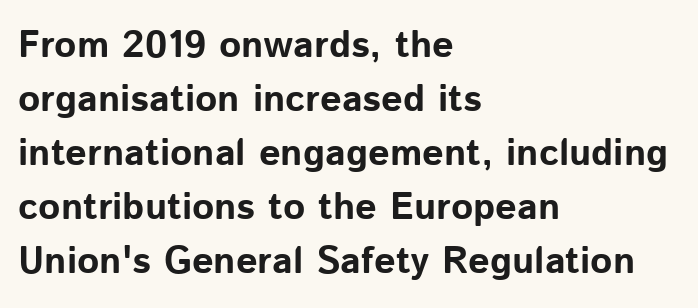
The image shows 38 px bold sans-serif type, upright; set left-aligned, normal line spacing (1.42x), normal letter spacing, not underlined; low stroke contrast and a medium x-height.
